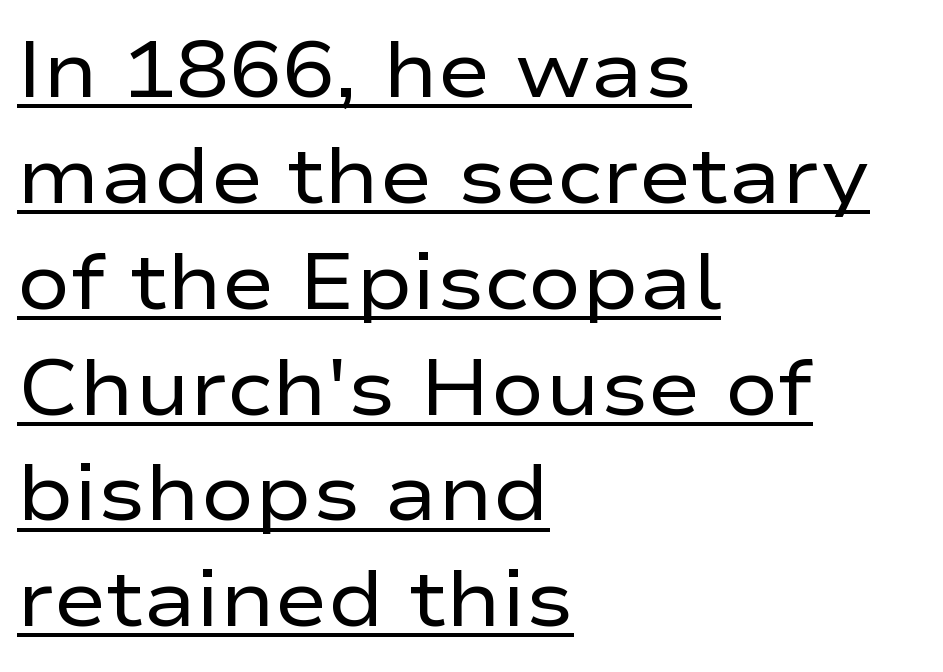
{"serif": "no", "italic": "no", "bold": "no", "weight": "regular", "width": "wide", "stroke_contrast": "low", "x_height": "medium", "monospaced": "no", "underline": "yes", "align": "left", "line_spacing": "normal", "line_spacing_ratio": 1.34, "letter_spacing": "normal", "letter_spacing_em": 0.0, "glyph_px": 79}
